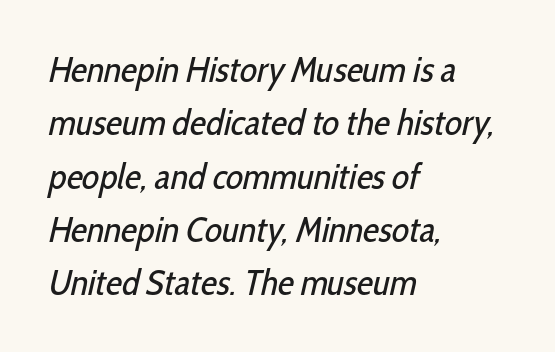
Q: Is the text bold? A: No.
Q: Is the typeface a serif or a sans-serif typeface? A: Sans-serif.
Q: Is the text underlined? A: No.
Q: How is the paragraph aligned? A: Left-aligned.
Q: Is the spacing between letters normal or unusually wide? A: Normal.
Q: Is the spacing between lines tight, normal or loose? A: Normal.
Q: Width (condensed, normal, or wide)? A: Condensed.
Q: Stroke contrast? A: Low.
Q: x-height? A: Medium.
Q: Monospaced? A: No.
